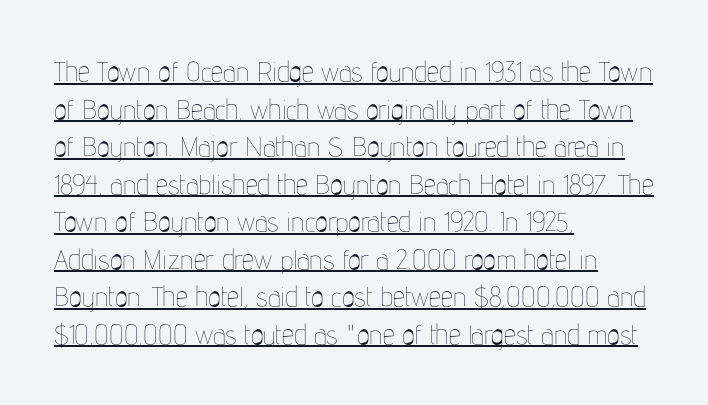
Does extra space separate the letters? No, they use regular spacing. Posture: vertical. The paragraph has a hard left edge and a soft right edge. Each line of the rendering has a horizontal stroke beneath the glyphs. Compared with a typical body face, this is equally light or lighter still. The space between consecutive lines is moderate.
